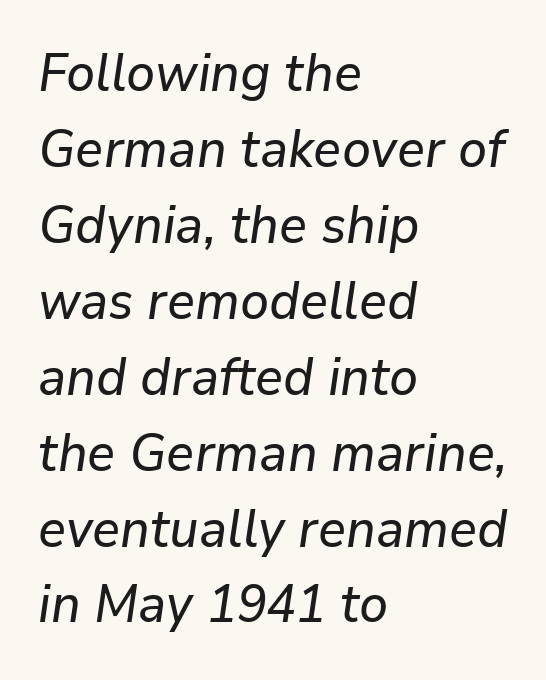
Letters rest on an invisible, unmarked baseline. If you measured baseline to baseline, you'd find a middling distance. Do the characters align in a grid? No, the font is proportional. Compared with a centered layout, this one pins lines to the left instead. If you drew a line through each stem, it would be angled.
